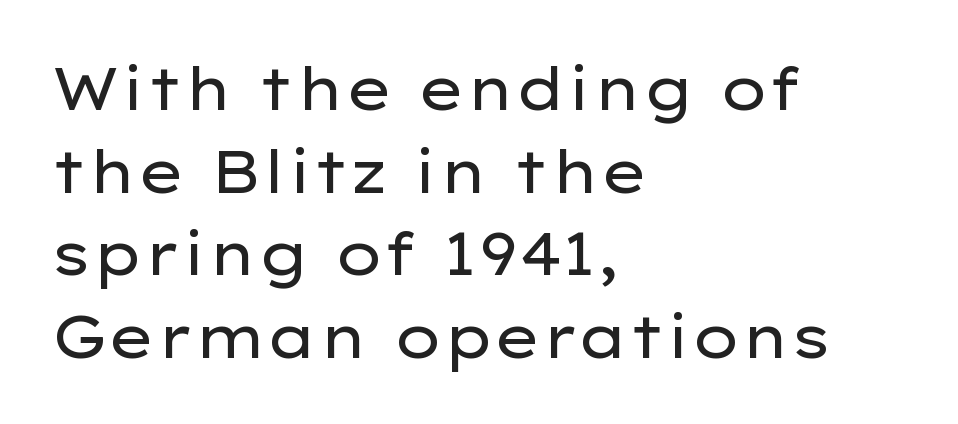
{"serif": "no", "italic": "no", "bold": "no", "weight": "regular", "width": "wide", "stroke_contrast": "low", "x_height": "medium", "monospaced": "no", "underline": "no", "align": "left", "line_spacing": "normal", "line_spacing_ratio": 1.4, "letter_spacing": "normal", "letter_spacing_em": 0.0, "glyph_px": 59}
